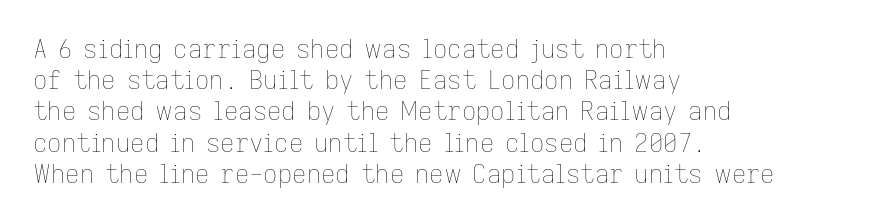
Spacing between characters is what you'd get straight out of the box. Ordinary non-slanted type is in use. The compositor pushed each line to the left boundary. Rows of type keep a routine distance in the vertical direction.
